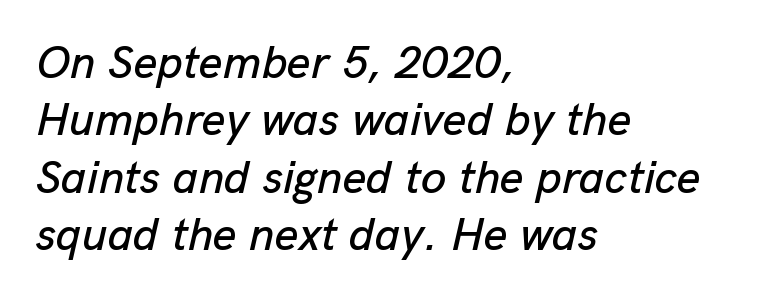
{"italic": "yes", "lean": "right", "slant_degrees": 13, "width": "normal", "stroke_contrast": "low", "x_height": "medium", "monospaced": "no", "underline": "no", "align": "left", "line_spacing": "normal", "line_spacing_ratio": 1.25, "letter_spacing": "normal", "letter_spacing_em": 0.0, "glyph_px": 46}
